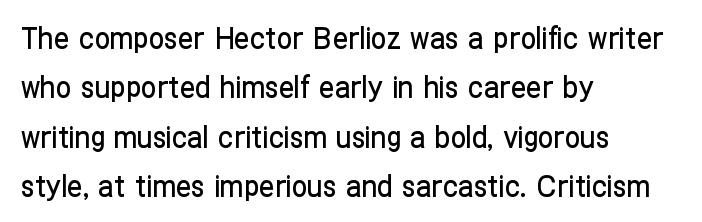
{"serif": "no", "italic": "no", "width": "condensed", "stroke_contrast": "low", "x_height": "medium", "monospaced": "no", "underline": "no", "align": "left", "line_spacing": "normal", "line_spacing_ratio": 1.59, "letter_spacing": "normal", "letter_spacing_em": 0.0, "glyph_px": 31}
